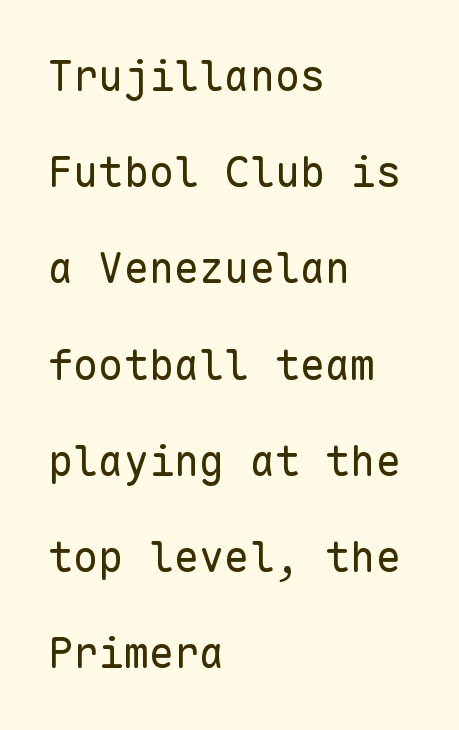
The space between consecutive lines is lavish. Posture: upright roman. Nothing unusual about the tracking: characters are spaced as the font intends. Classification — sans serif. Is this a fixed-width face? Yes — each glyph sits in an identical cell.
